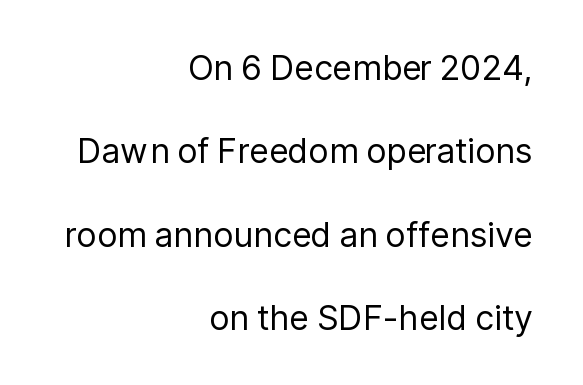
{"serif": "no", "italic": "no", "bold": "no", "weight": "regular", "width": "normal", "stroke_contrast": "low", "x_height": "medium", "monospaced": "no", "underline": "no", "align": "right", "line_spacing": "loose", "line_spacing_ratio": 2.45, "letter_spacing": "normal", "letter_spacing_em": 0.0, "glyph_px": 34}
